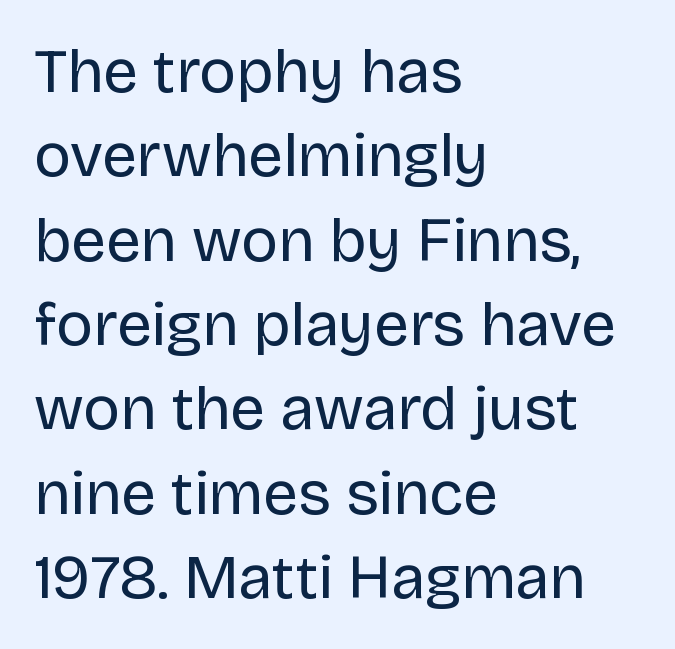
{"serif": "no", "italic": "no", "bold": "no", "weight": "regular", "width": "normal", "stroke_contrast": "low", "x_height": "large", "monospaced": "no", "underline": "no", "align": "left", "line_spacing": "normal", "line_spacing_ratio": 1.36, "letter_spacing": "normal", "letter_spacing_em": 0.0, "glyph_px": 62}
